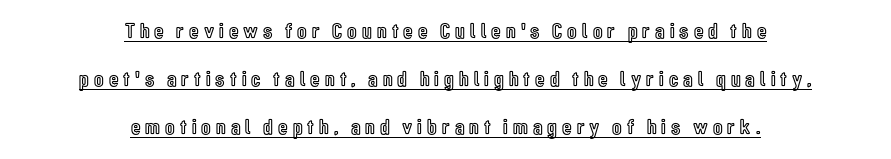
Every word sits above its own underline. The lines in this sample share a center point and differ in where they start and stop. The line texture is sparse and dotted thanks to wide tracking. Does the lettering tilt? It doesn't — this is upright. Loosely led — the rows are spread out.
